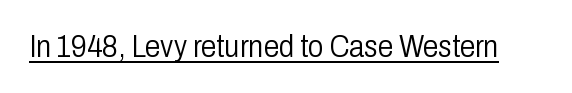
The letterforms sit shoulder to shoulder at normal distance. I'd call this a sans setting — the letters go barefoot. Every stem runs plumb, perpendicular to the baseline. Vertical stems look standard width or narrower in stroke. The glyphs are accompanied by a horizontal stroke just below them. This sample has the flowing, uneven cadence of proportional lettering.
